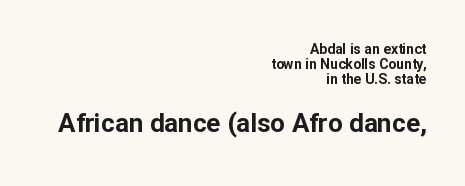
Q: Is the text bold? A: Yes.
Q: Is the text italic (slanted)? A: No, it is upright.
Q: Is the text underlined? A: No.
Q: How is the paragraph aligned? A: Right-aligned.
Q: Is the spacing between letters normal or unusually wide? A: Normal.
Q: Is the spacing between lines tight, normal or loose? A: Tight.
Q: Which block of text is set in a larger size, the first (top) or the second (bottom)? A: The second (bottom) one.
